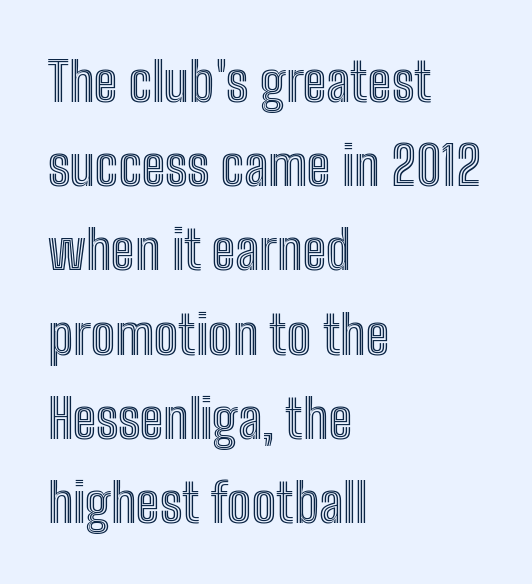
Q: Is the text italic (slanted)? A: No, it is upright.
Q: Is the text underlined? A: No.
Q: How is the paragraph aligned? A: Left-aligned.
Q: Is the spacing between letters normal or unusually wide? A: Normal.
Q: Is the spacing between lines tight, normal or loose? A: Normal.
Q: Width (condensed, normal, or wide)? A: Condensed.
Q: x-height? A: Medium.
Q: Monospaced? A: No.
